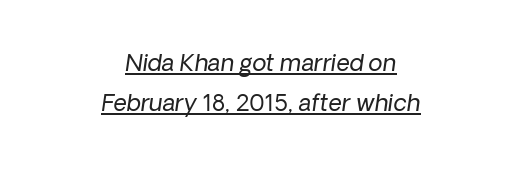
The image shows 23 px text type; set centered, line spacing 1.74x, normal letter spacing, underlined.
